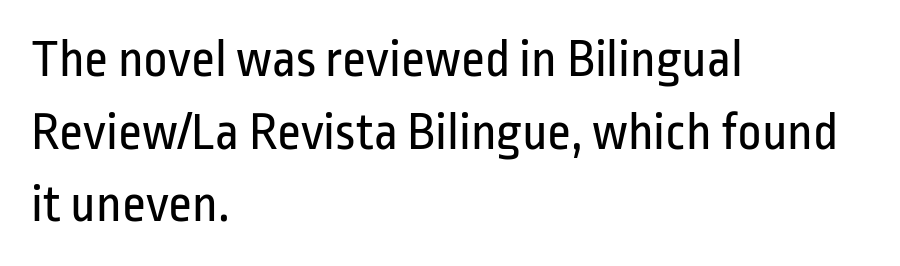
Q: Is the text bold? A: No.
Q: Is the text italic (slanted)? A: No, it is upright.
Q: Is the typeface a serif or a sans-serif typeface? A: Sans-serif.
Q: Is the text underlined? A: No.
Q: How is the paragraph aligned? A: Left-aligned.
Q: Is the spacing between letters normal or unusually wide? A: Normal.
Q: Is the spacing between lines tight, normal or loose? A: Normal.
Q: Width (condensed, normal, or wide)? A: Condensed.
Q: Stroke contrast? A: Low.
Q: x-height? A: Medium.
Q: Monospaced? A: No.
